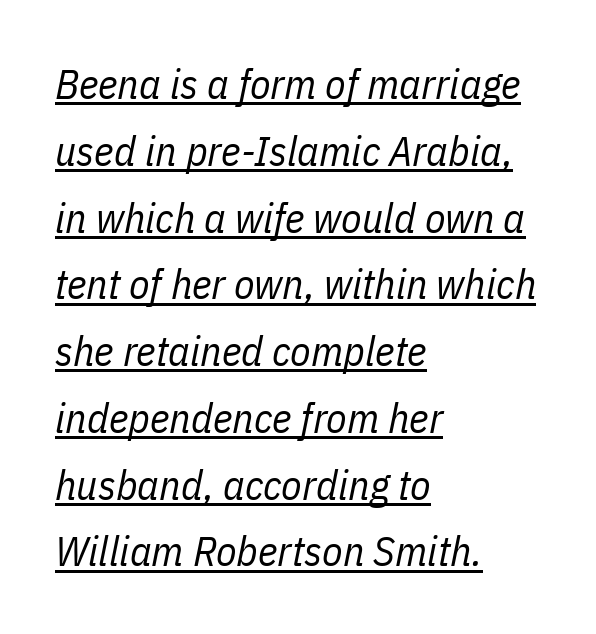
Q: Is the text bold? A: No.
Q: Is the text italic (slanted)? A: Yes, it leans right by about 11 degrees.
Q: Is the text underlined? A: Yes.
Q: How is the paragraph aligned? A: Left-aligned.
Q: Is the spacing between letters normal or unusually wide? A: Normal.
Q: Is the spacing between lines tight, normal or loose? A: Normal.
Q: Width (condensed, normal, or wide)? A: Condensed.
Q: Stroke contrast? A: Low.
Q: x-height? A: Medium.
Q: Monospaced? A: No.
